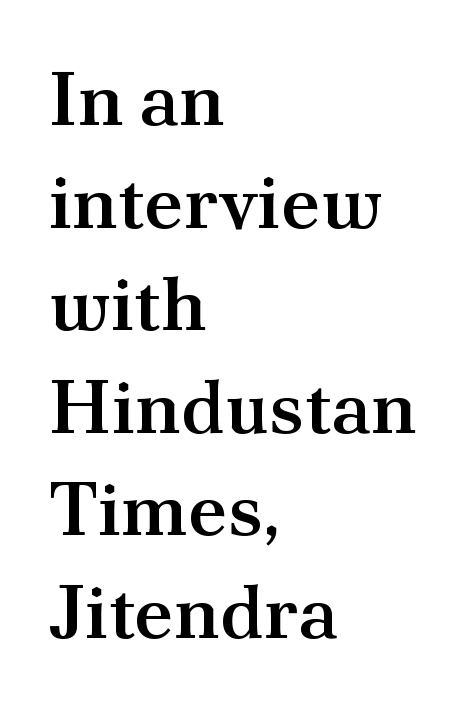
Regular leading. Typesetter's note: demi weight, one step under bold. When letters stand straight like this, we call the style roman or upright. The area under the type is left untouched. Is this a fixed-width face? No — the glyphs have proportional, varying widths. No extra tracking has been applied to these lines.
